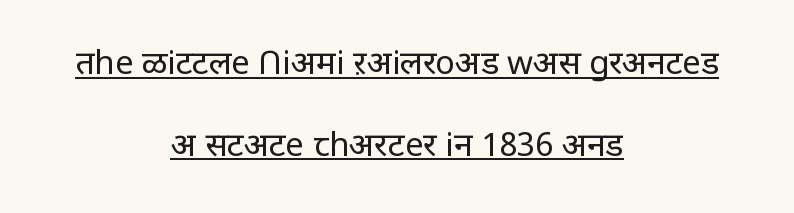
The image shows 33 px regular-weight sans-serif type, upright; set centered, loose line spacing (2.48x), normal letter spacing, underlined; low stroke contrast and a large x-height.
